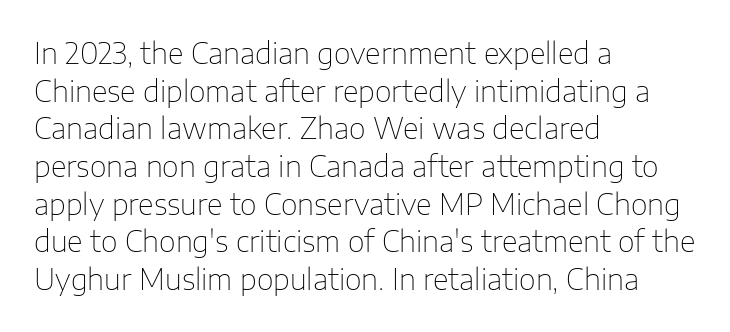
Each letter keeps its own natural width here, so spacing adapts to shape. Type without underlining. Quick note: interline space is typical. Observe the absence of serifs on each vertical stroke in this sample. Characters remain perfectly vertical along every line. Here the glyphs are tracked normally, forming tight word shapes.
